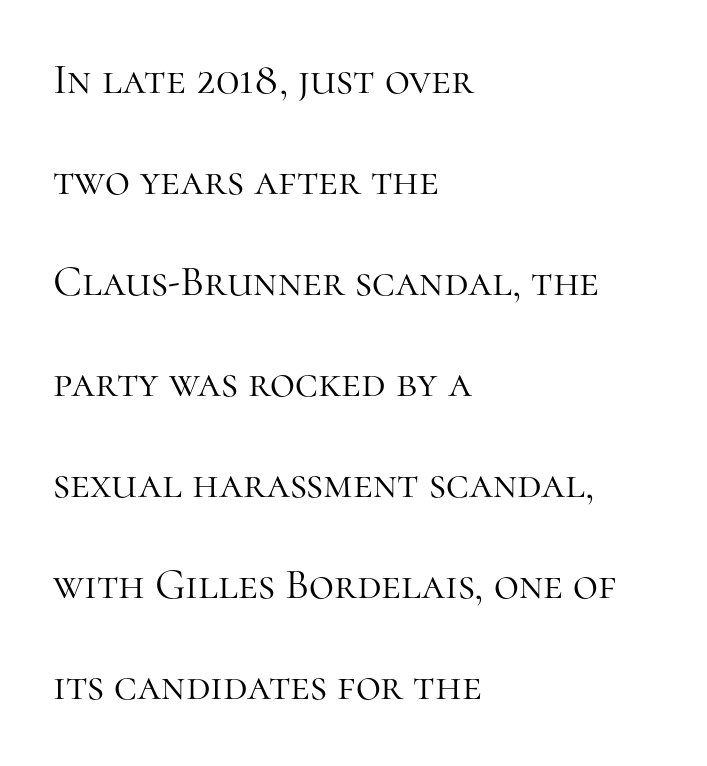
Q: Is the text bold? A: No.
Q: Is the text italic (slanted)? A: No, it is upright.
Q: Is the typeface a serif or a sans-serif typeface? A: Serif.
Q: Is the text underlined? A: No.
Q: How is the paragraph aligned? A: Left-aligned.
Q: Is the spacing between letters normal or unusually wide? A: Normal.
Q: Is the spacing between lines tight, normal or loose? A: Loose.
Q: Width (condensed, normal, or wide)? A: Normal.
Q: Stroke contrast? A: High.
Q: x-height? A: Medium.
Q: Monospaced? A: No.
